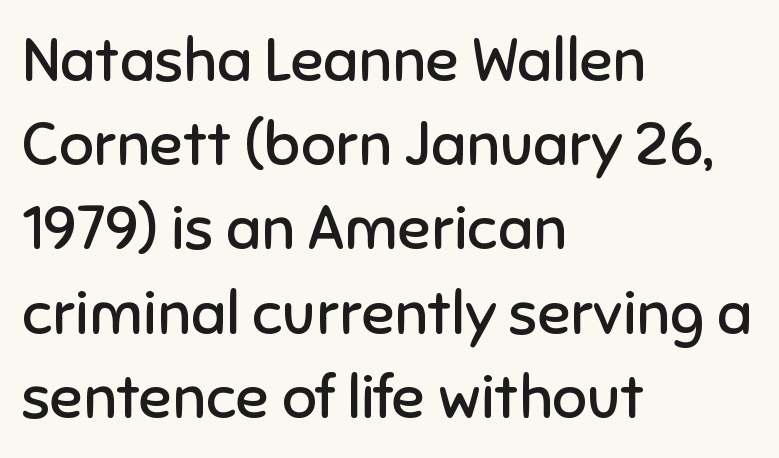
{"serif": "no", "italic": "no", "bold": "no", "weight": "regular", "width": "normal", "stroke_contrast": "low", "x_height": "medium", "monospaced": "no", "underline": "no", "align": "left", "line_spacing": "normal", "line_spacing_ratio": 1.38, "letter_spacing": "normal", "letter_spacing_em": 0.0, "glyph_px": 61}
